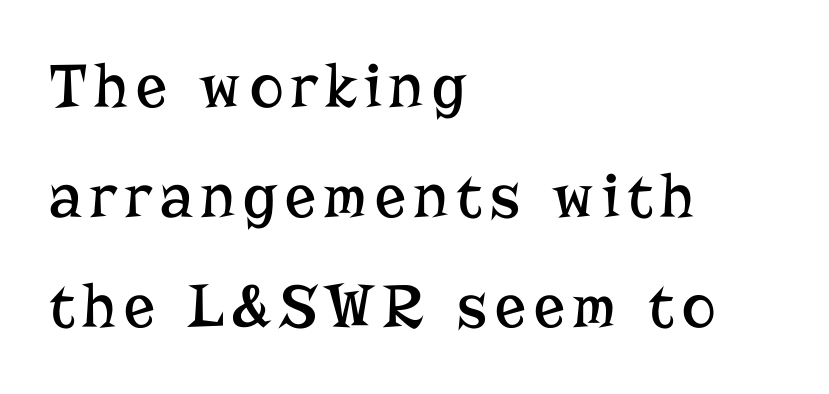
{"serif": "yes", "italic": "no", "bold": "no", "weight": "regular", "width": "normal", "stroke_contrast": "low", "x_height": "medium", "monospaced": "no", "underline": "no", "align": "left", "line_spacing_ratio": 1.72, "glyph_px": 64}
